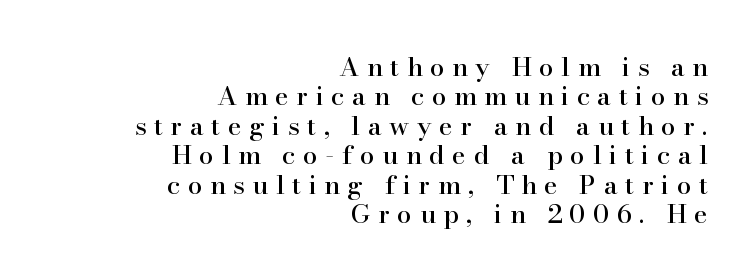
{"italic": "no", "underline": "no", "align": "right", "line_spacing": "tight", "line_spacing_ratio": 1.13, "letter_spacing": "wide", "letter_spacing_em": 0.29, "glyph_px": 26}
